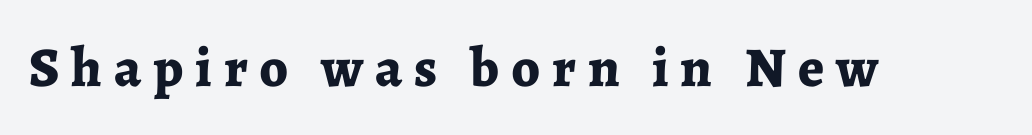
Each row of text sits above clean, open space. The face used here is rendered with a markedly widened letterfit. Yep, those are serifs on the letters. Proportional: the letters do not fall into vertical columns.
